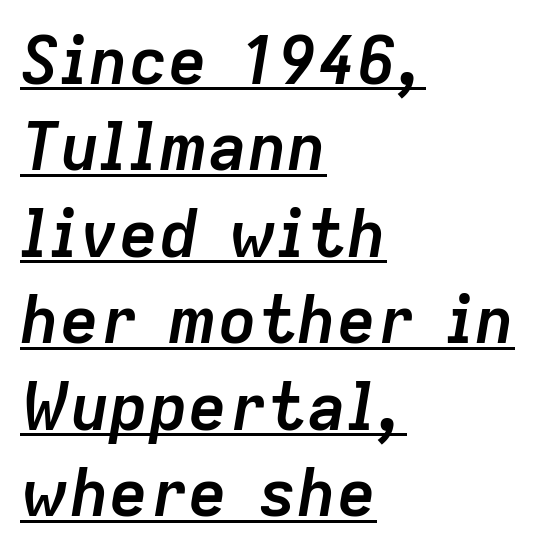
{"italic": "yes", "lean": "right", "slant_degrees": 9, "bold": "yes", "weight": "semibold", "width": "normal", "stroke_contrast": "low", "x_height": "medium", "monospaced": "no", "underline": "yes", "align": "left", "line_spacing": "normal", "line_spacing_ratio": 1.31, "letter_spacing": "normal", "letter_spacing_em": 0.0, "glyph_px": 66}
